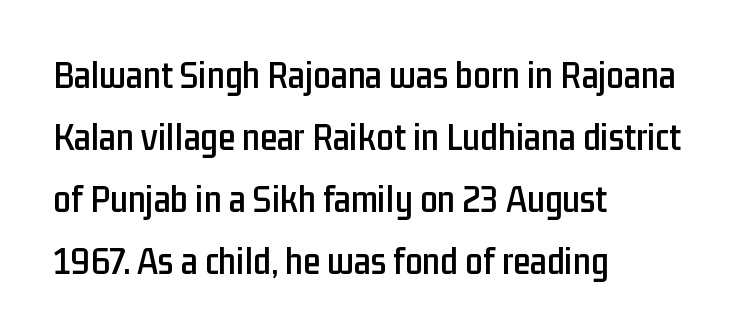
Q: Is the text italic (slanted)? A: No, it is upright.
Q: Is the typeface a serif or a sans-serif typeface? A: Sans-serif.
Q: Is the text underlined? A: No.
Q: How is the paragraph aligned? A: Left-aligned.
Q: Is the spacing between letters normal or unusually wide? A: Normal.
Q: Is the spacing between lines tight, normal or loose? A: Normal.
Q: Width (condensed, normal, or wide)? A: Condensed.
Q: Stroke contrast? A: Low.
Q: x-height? A: Medium.
Q: Monospaced? A: No.
